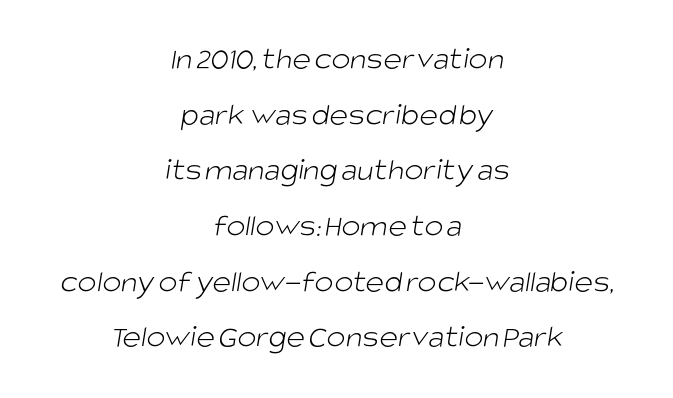
The image shows 32 px light sans-serif type; set centered, line spacing 1.74x, normal letter spacing, not underlined; low stroke contrast and a large x-height.
